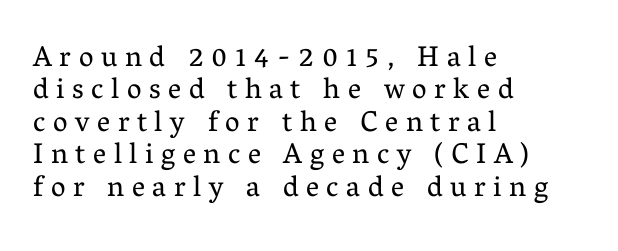
Q: Is the text bold? A: No.
Q: Is the text italic (slanted)? A: No, it is upright.
Q: Is the typeface a serif or a sans-serif typeface? A: Serif.
Q: Is the text underlined? A: No.
Q: How is the paragraph aligned? A: Left-aligned.
Q: Is the spacing between letters normal or unusually wide? A: Unusually wide.
Q: Is the spacing between lines tight, normal or loose? A: Tight.
Q: Width (condensed, normal, or wide)? A: Normal.
Q: Stroke contrast? A: Medium.
Q: x-height? A: Medium.
Q: Monospaced? A: No.
